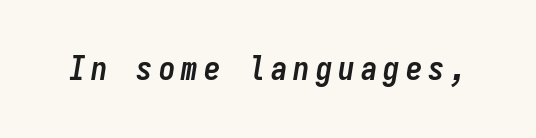
Each letter, wide or thin by design, is forced into the same width here. Bold? Absolutely — the strokes are thick and heavy. Honestly, there is no underline to notice here at all. Is the type slanted? Yes — the strokes lean at a clear angle.
